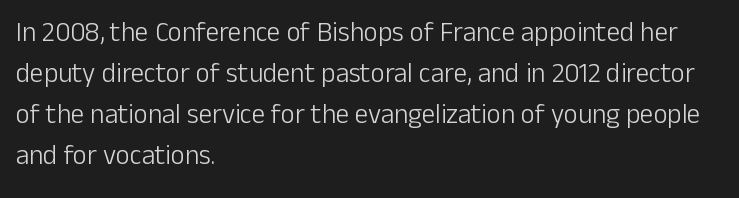
{"italic": "no", "bold": "no", "underline": "no", "align": "left", "line_spacing": "normal", "line_spacing_ratio": 1.52, "letter_spacing": "normal", "letter_spacing_em": 0.0, "glyph_px": 27}
